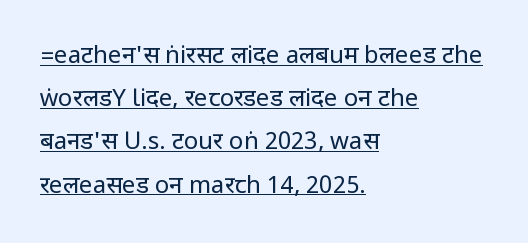
Italic? Not at all — the glyphs are vertical. A baseline rule has been typeset under these characters. Tracking value appears to be zero — textbook default spacing. The passage is arranged the way most books set body copy — flush left. This is not heavy type; no bold has been used.
